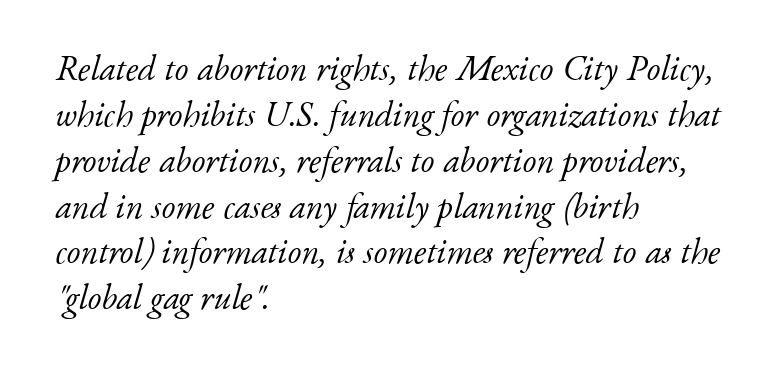
The image shows 35 px light serif type, italic (leaning right); set left-aligned, normal line spacing (1.31x), normal letter spacing, not underlined; low stroke contrast and a small x-height.
